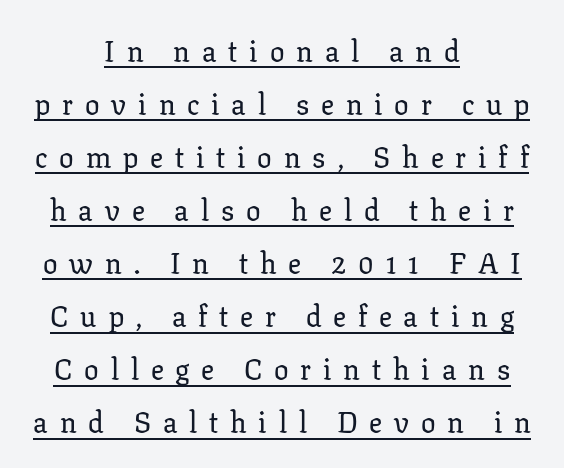
{"serif": "yes", "italic": "no", "width": "normal", "stroke_contrast": "low", "x_height": "medium", "monospaced": "no", "underline": "yes", "align": "center", "line_spacing_ratio": 1.83, "letter_spacing": "wide", "letter_spacing_em": 0.41, "glyph_px": 29}
